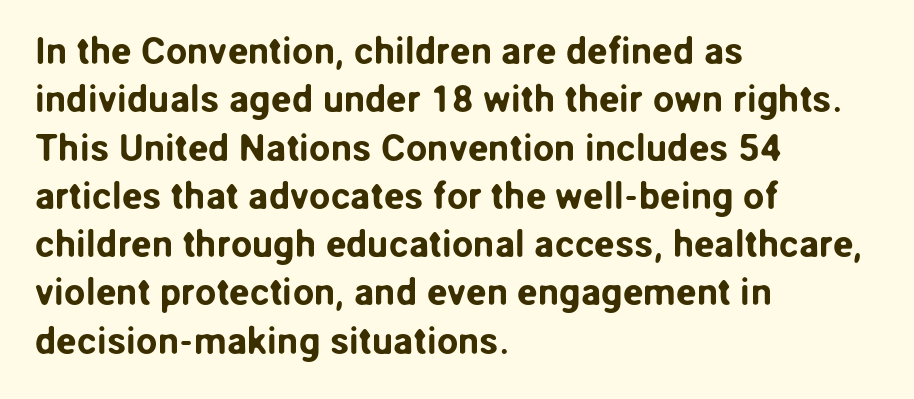
Q: Is the text italic (slanted)? A: No, it is upright.
Q: Is the typeface a serif or a sans-serif typeface? A: Sans-serif.
Q: Is the text underlined? A: No.
Q: How is the paragraph aligned? A: Left-aligned.
Q: Is the spacing between letters normal or unusually wide? A: Normal.
Q: Is the spacing between lines tight, normal or loose? A: Normal.
Q: Width (condensed, normal, or wide)? A: Normal.
Q: Stroke contrast? A: Low.
Q: x-height? A: Medium.
Q: Monospaced? A: No.
